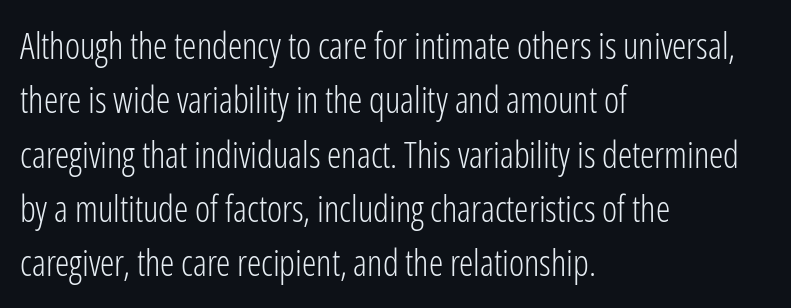
The image shows 36 px light, condensed sans-serif type, upright; set left-aligned, normal line spacing (1.51x), normal letter spacing, not underlined; low stroke contrast and a medium x-height.
